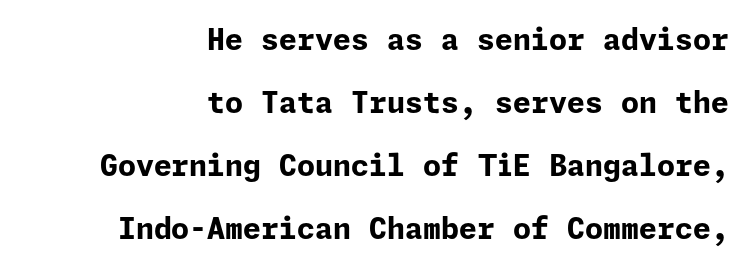
{"serif": "no", "italic": "no", "bold": "yes", "weight": "bold", "width": "normal", "stroke_contrast": "low", "x_height": "medium", "underline": "no", "align": "right", "line_spacing": "loose", "line_spacing_ratio": 2.17, "letter_spacing": "normal", "letter_spacing_em": 0.0, "glyph_px": 29}
